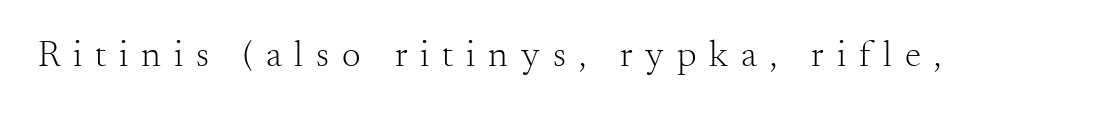
The image shows 37 px light serif type, upright; set unusually wide letter spacing (+0.35 em), not underlined; medium stroke contrast and a small x-height.
